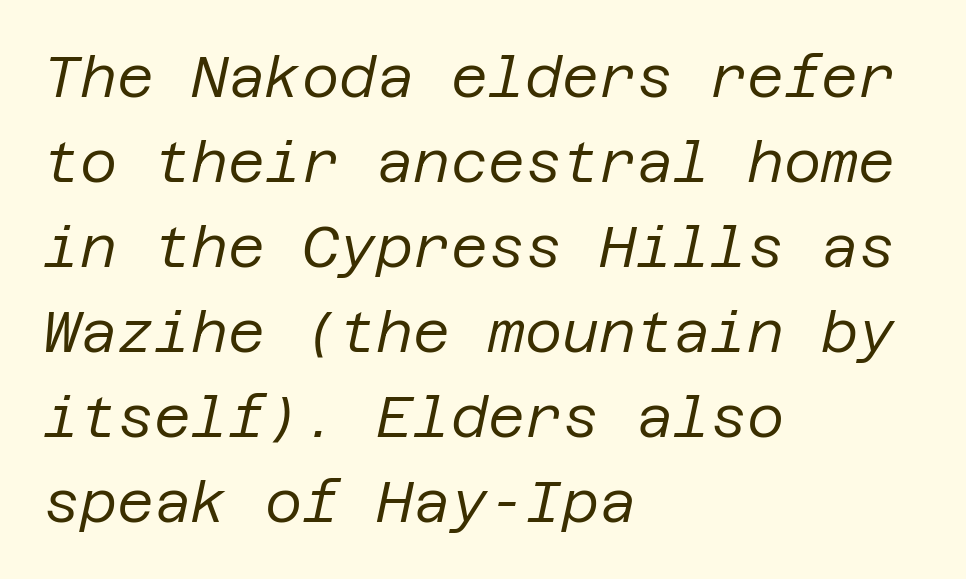
Leading: standard. The type is set solid horizontally, with unmodified tracking. Plain, unruled lines of type. The rendering anchors every line to the left-hand side. Stems here are at most as thick as an everyday book face. Yep, that's italic — everything's leaning.
